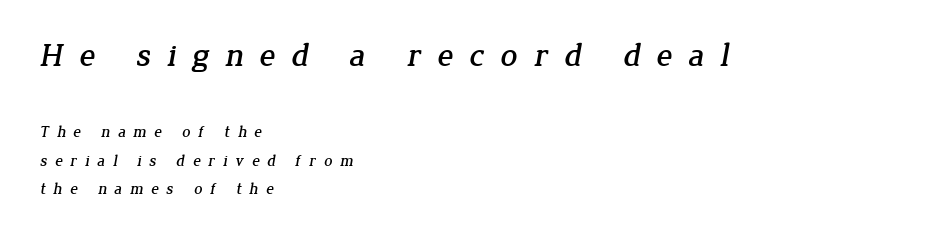
Scale decreases going downward across the two blocks. To sum up the face: it has serifs. What stands out about the letter spacing? Its width — letters are far apart. The passage shown is typed in a proportional face where columns would drift. Alignment: flush left.
